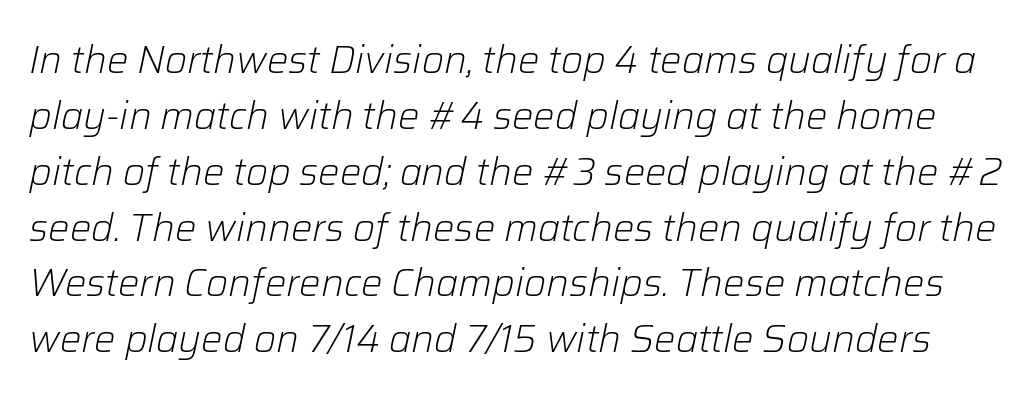
{"italic": "yes", "lean": "right", "slant_degrees": 12, "bold": "no", "weight": "light", "width": "normal", "stroke_contrast": "low", "x_height": "medium", "monospaced": "no", "underline": "no", "line_spacing": "normal", "line_spacing_ratio": 1.47, "letter_spacing": "normal", "letter_spacing_em": 0.0, "glyph_px": 38}
